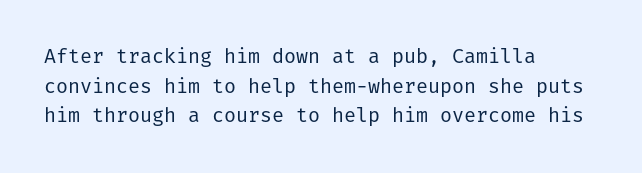
The image shows 20 px text type, upright; set left-aligned, normal line spacing (1.48x), normal letter spacing, not underlined.
